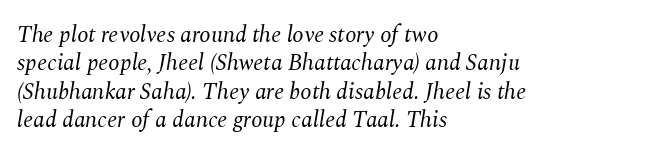
{"italic": "yes", "lean": "right", "slant_degrees": 10, "bold": "no", "underline": "no", "align": "left", "line_spacing_ratio": 1.23, "letter_spacing": "normal", "letter_spacing_em": 0.0, "glyph_px": 23}
